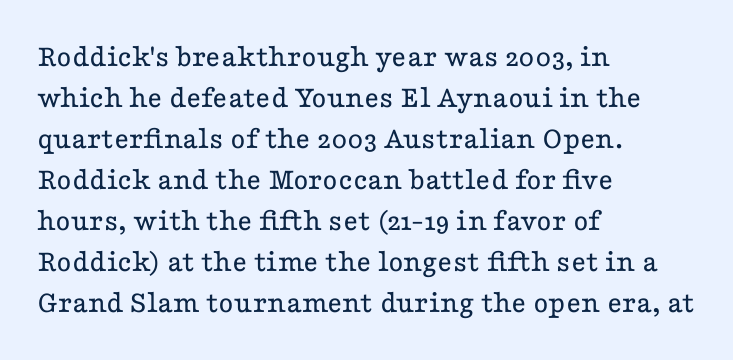
Q: Is the text bold? A: No.
Q: Is the text italic (slanted)? A: No, it is upright.
Q: Is the typeface a serif or a sans-serif typeface? A: Serif.
Q: Is the text underlined? A: No.
Q: How is the paragraph aligned? A: Left-aligned.
Q: Is the spacing between letters normal or unusually wide? A: Normal.
Q: Is the spacing between lines tight, normal or loose? A: Normal.
Q: Width (condensed, normal, or wide)? A: Wide.
Q: Stroke contrast? A: Low.
Q: x-height? A: Medium.
Q: Monospaced? A: No.
